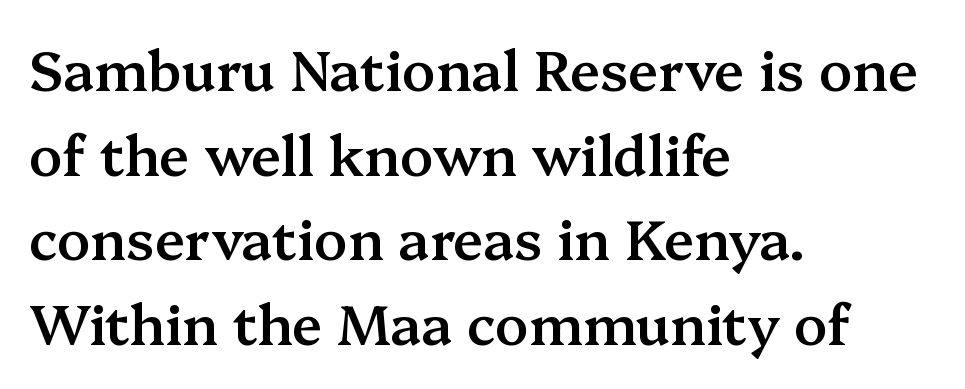
All the whitespace from short lines collects on the right. Notice how descenders clear the ascenders below comfortably — that's standard leading. When letters stand straight like this, we call the style roman or upright. A typesetter would label this face a serif. The face used here is a semibold: visibly heavier than regular, lighter than bold.
